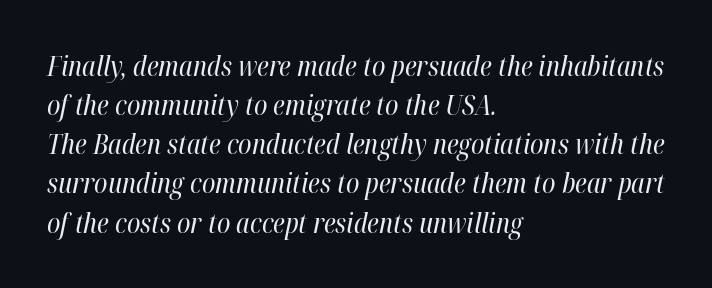
Q: Is the text bold? A: No.
Q: Is the text italic (slanted)? A: Yes, it leans right by about 12 degrees.
Q: Is the text underlined? A: No.
Q: How is the paragraph aligned? A: Left-aligned.
Q: Is the spacing between letters normal or unusually wide? A: Normal.
Q: Is the spacing between lines tight, normal or loose? A: Normal.
